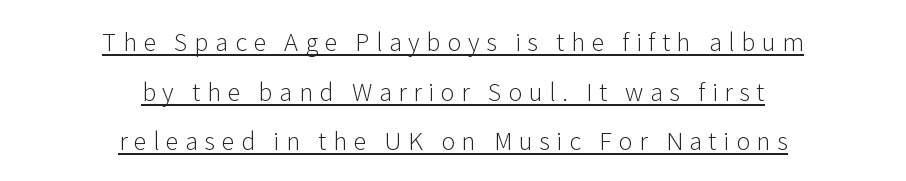
Q: Is the text bold? A: No.
Q: Is the text italic (slanted)? A: No, it is upright.
Q: Is the text underlined? A: Yes.
Q: How is the paragraph aligned? A: Centered.
Q: Is the spacing between letters normal or unusually wide? A: Unusually wide.
Q: Is the spacing between lines tight, normal or loose? A: Loose.
